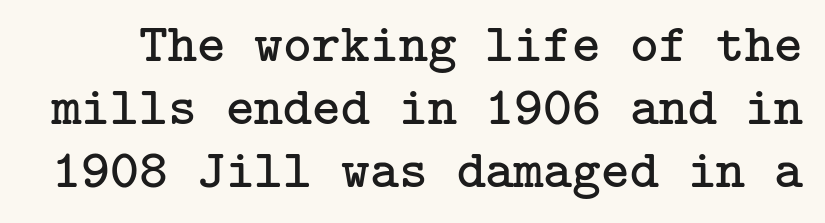
Tall strokes in this sample are plumb rather than angled. Inter-character spacing is left at the font's built-in metrics. Leading: reduced. Weight: not bold — regular or lighter.
